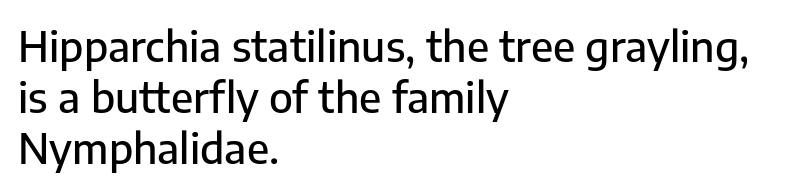
The image shows 42 px sans-serif type, upright; set left-aligned, line spacing 1.21x, normal letter spacing, not underlined; low stroke contrast and a medium x-height.
